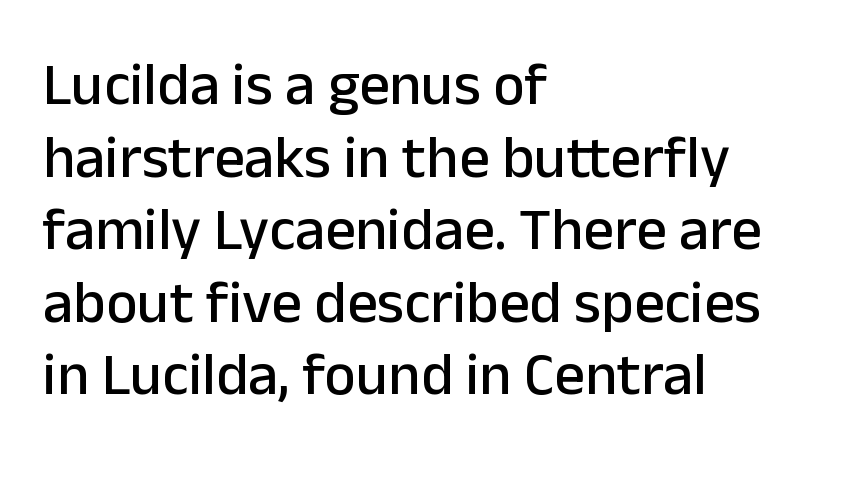
{"serif": "no", "italic": "no", "width": "normal", "stroke_contrast": "low", "x_height": "medium", "monospaced": "no", "underline": "no", "align": "left", "line_spacing_ratio": 1.21, "letter_spacing": "normal", "letter_spacing_em": 0.0, "glyph_px": 60}
